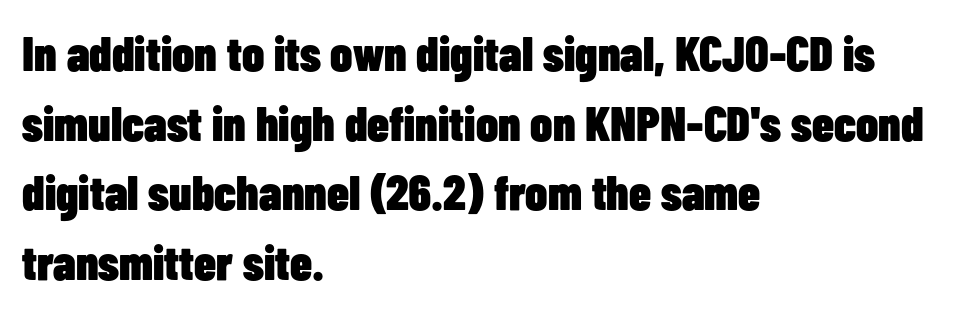
{"serif": "no", "italic": "no", "bold": "yes", "weight": "heavy", "width": "condensed", "stroke_contrast": "low", "x_height": "medium", "monospaced": "no", "underline": "no", "align": "left", "line_spacing": "normal", "line_spacing_ratio": 1.42, "letter_spacing": "normal", "letter_spacing_em": 0.0, "glyph_px": 49}
